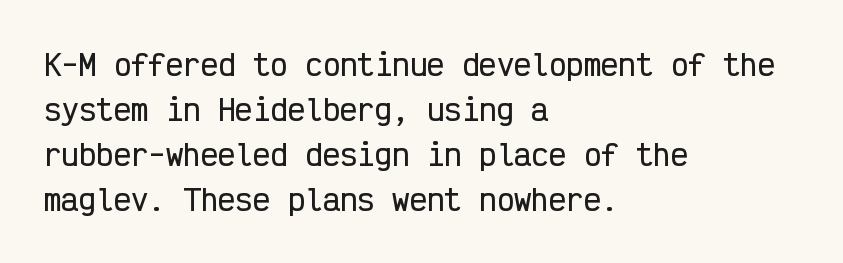
Q: Is the text italic (slanted)? A: No, it is upright.
Q: Is the typeface a serif or a sans-serif typeface? A: Sans-serif.
Q: Is the text underlined? A: No.
Q: How is the paragraph aligned? A: Left-aligned.
Q: Is the spacing between letters normal or unusually wide? A: Normal.
Q: Is the spacing between lines tight, normal or loose? A: Normal.
Q: Width (condensed, normal, or wide)? A: Condensed.
Q: Stroke contrast? A: Low.
Q: x-height? A: Medium.
Q: Monospaced? A: Yes.
